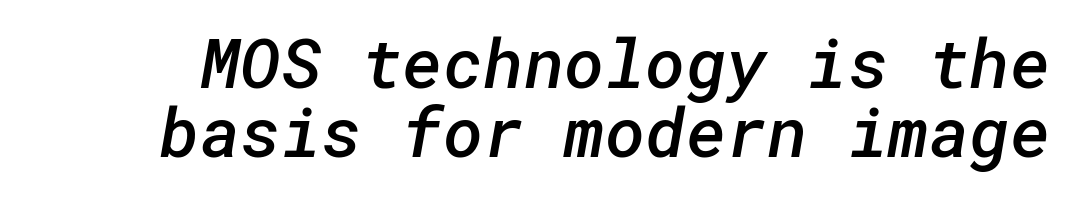
In terms of letterspacing, this is plain default setting. No feet cap the strokes, marking this as sans-serif type. The glyphs are unaccompanied by any horizontal stroke below them. These words are printed semibold, heavier than regular yet not bold. If you measured baseline to baseline, you'd find a short distance.
